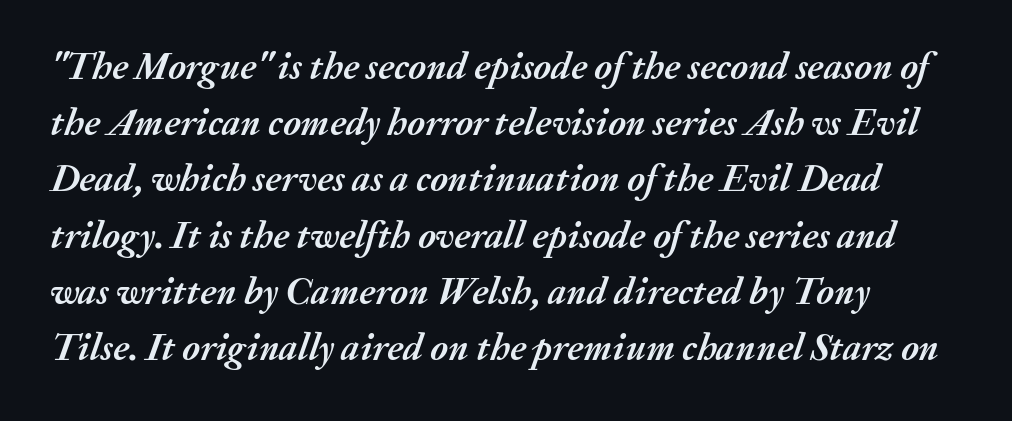
{"italic": "yes", "lean": "right", "slant_degrees": 20, "bold": "yes", "weight": "semibold", "width": "normal", "stroke_contrast": "medium", "x_height": "medium", "monospaced": "no", "underline": "no", "align": "left", "line_spacing": "normal", "line_spacing_ratio": 1.48, "letter_spacing": "normal", "letter_spacing_em": 0.0, "glyph_px": 38}
